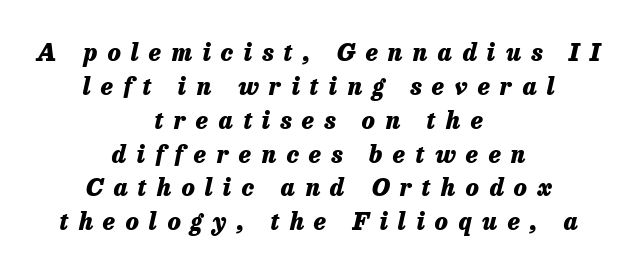
Q: Is the text bold? A: Yes.
Q: Is the text italic (slanted)? A: Yes, it leans right by about 13 degrees.
Q: Is the text underlined? A: No.
Q: How is the paragraph aligned? A: Centered.
Q: Is the spacing between letters normal or unusually wide? A: Unusually wide.
Q: Is the spacing between lines tight, normal or loose? A: Normal.
